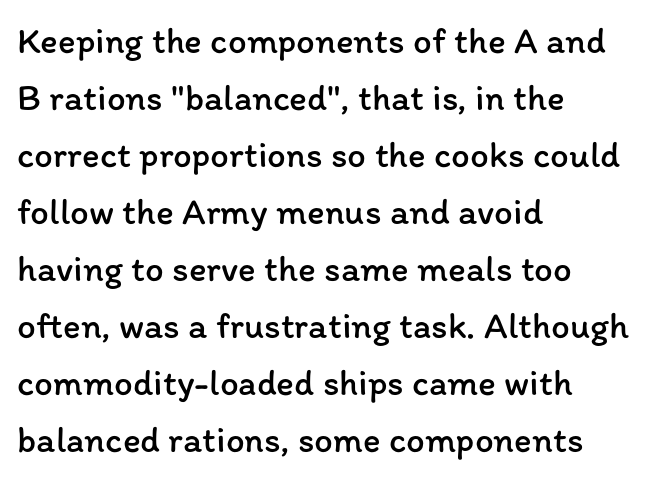
{"italic": "no", "bold": "no", "weight": "regular", "width": "normal", "stroke_contrast": "low", "x_height": "medium", "monospaced": "no", "underline": "no", "align": "left", "line_spacing": "normal", "line_spacing_ratio": 1.54, "letter_spacing": "normal", "letter_spacing_em": 0.0, "glyph_px": 37}
